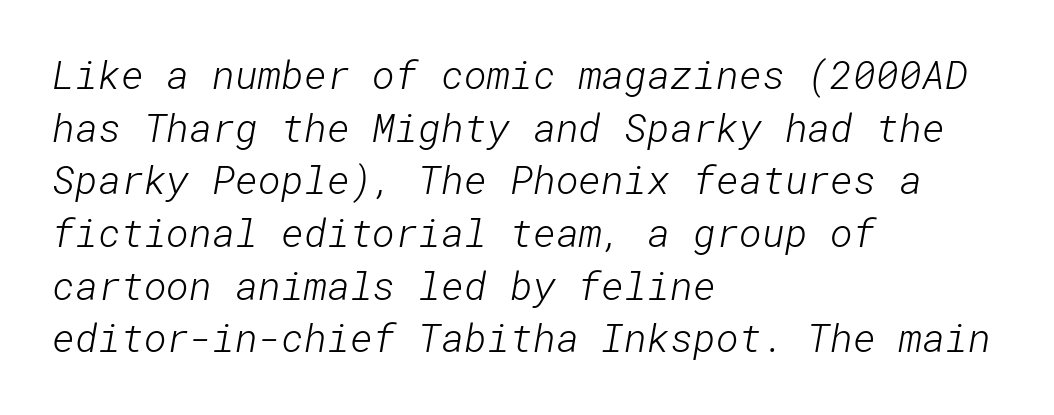
In CSS terms this would be text-align: left. A typesetter would call this leading conventional body-copy spacing. The line texture is even and compact thanks to regular tracking. Beneath every word, the page is bare. The rendering shows plain stroke endings on the letterforms — a sans-serif design. Compared with a typical body face, this is equally light or lighter still.
